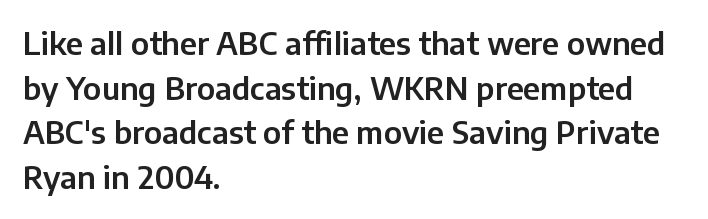
Q: Is the text italic (slanted)? A: No, it is upright.
Q: Is the typeface a serif or a sans-serif typeface? A: Sans-serif.
Q: Is the text underlined? A: No.
Q: How is the paragraph aligned? A: Left-aligned.
Q: Is the spacing between letters normal or unusually wide? A: Normal.
Q: Is the spacing between lines tight, normal or loose? A: Normal.
Q: Width (condensed, normal, or wide)? A: Normal.
Q: Stroke contrast? A: Low.
Q: x-height? A: Medium.
Q: Monospaced? A: No.
